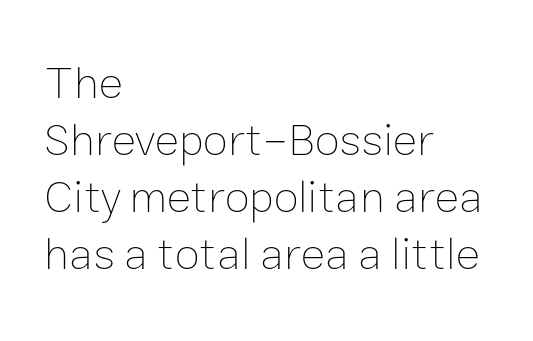
The image shows 46 px thin type, upright; set left-aligned, line spacing 1.24x, normal letter spacing, not underlined; low stroke contrast and a medium x-height.
